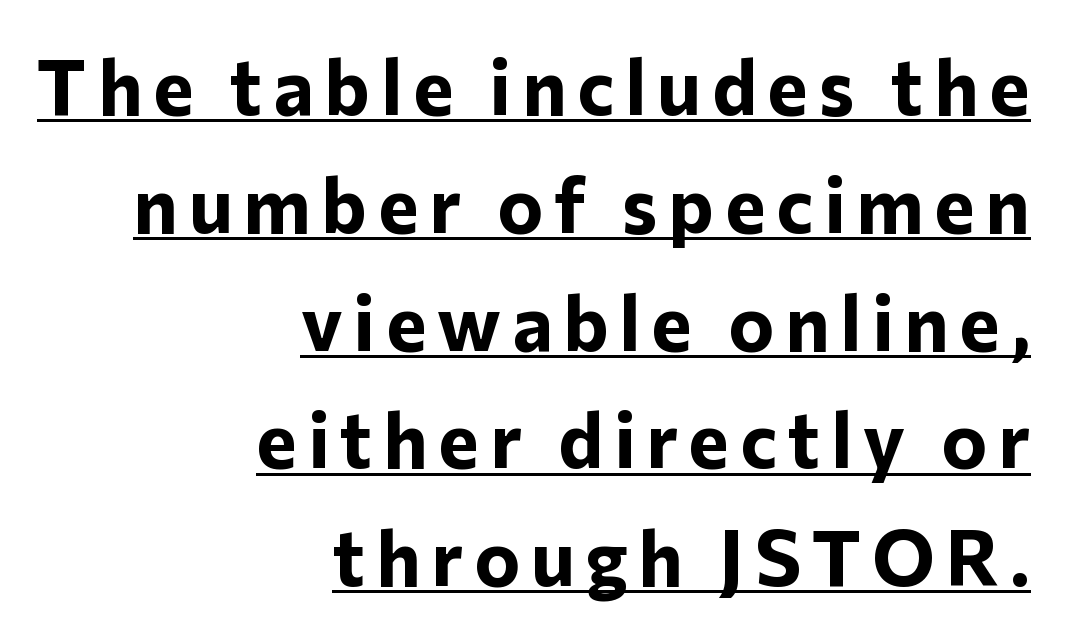
Q: Is the text bold? A: Yes.
Q: Is the text italic (slanted)? A: No, it is upright.
Q: Is the typeface a serif or a sans-serif typeface? A: Sans-serif.
Q: Is the text underlined? A: Yes.
Q: How is the paragraph aligned? A: Right-aligned.
Q: Is the spacing between lines tight, normal or loose? A: Normal.
Q: Width (condensed, normal, or wide)? A: Normal.
Q: Stroke contrast? A: Low.
Q: x-height? A: Medium.
Q: Monospaced? A: No.
